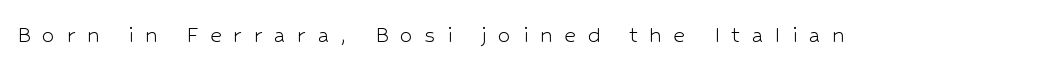
The glyphs are unaccompanied by any horizontal stroke below them. This is the regular roman posture of the typeface. Think standard paragraph weight, or any step lighter than that. The tracking jumps out immediately: characters are airy and widely separated.
